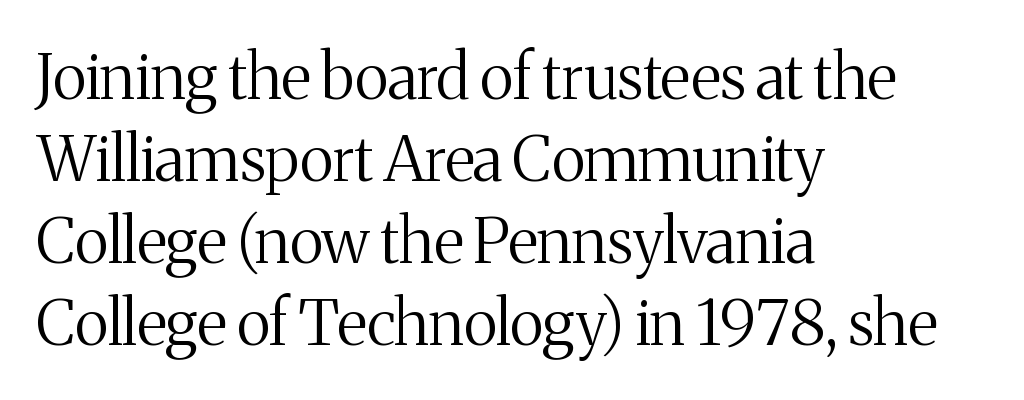
The font is comparable to plain body text, perhaps lighter. You could call the tracking neutral — neither tight nor loose. Each letter's strokes conclude with small projecting serifs. The specimen omits any rule beneath the text block's lines. The setting favours the left margin, as ordinary paragraphs usually do. Line spacing here is normal.
